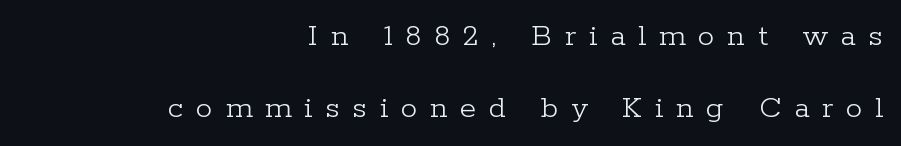
The image shows 33 px light serif type, upright; set right-aligned, loose line spacing (2.18x), unusually wide letter spacing (+0.39 em), not underlined; low stroke contrast and a medium x-height.
